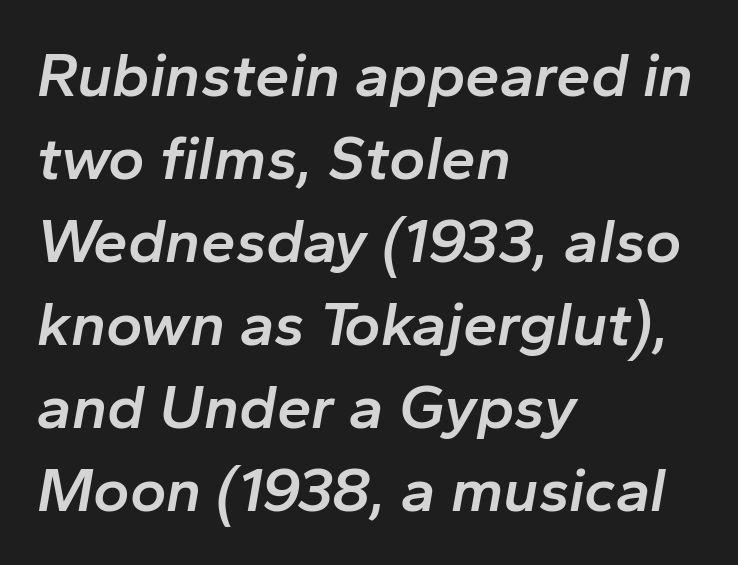
{"italic": "yes", "lean": "right", "slant_degrees": 10, "bold": "semi", "weight": "semibold", "width": "normal", "stroke_contrast": "low", "x_height": "medium", "monospaced": "no", "underline": "no", "align": "left", "line_spacing": "normal", "line_spacing_ratio": 1.34, "letter_spacing": "normal", "letter_spacing_em": 0.0, "glyph_px": 62}
